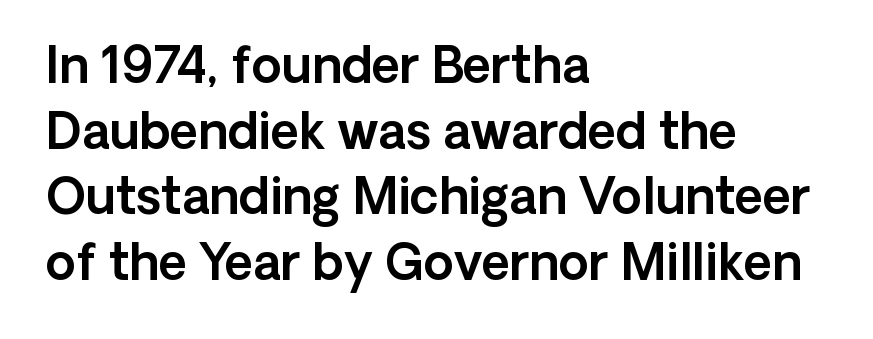
The image shows 49 px sans-serif type, upright; set left-aligned, normal line spacing (1.34x), normal letter spacing, not underlined; a medium x-height.
